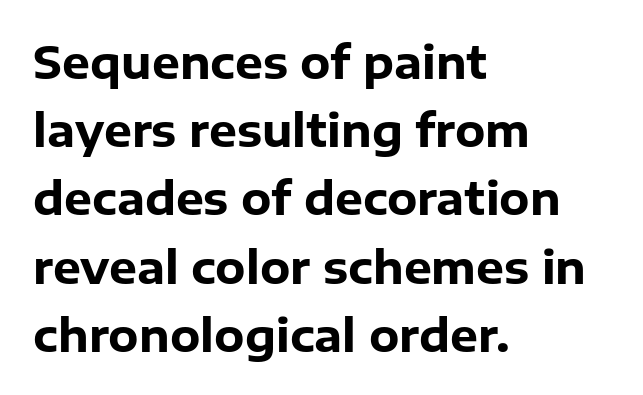
The image shows 44 px heavy sans-serif type, upright; set left-aligned, normal line spacing (1.55x), normal letter spacing, not underlined; low stroke contrast and a medium x-height.
